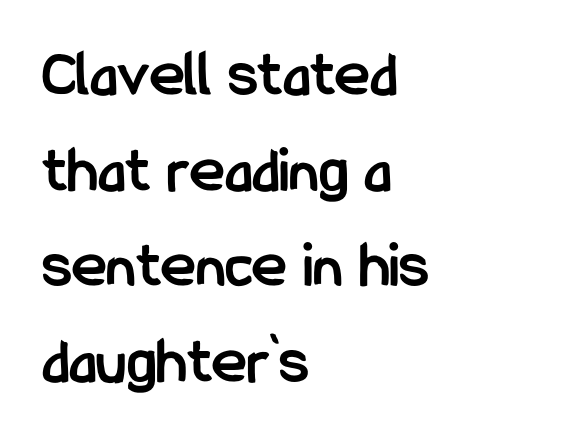
The image shows 66 px semibold, condensed sans-serif type, upright; set left-aligned, normal line spacing (1.45x), normal letter spacing, not underlined; low stroke contrast and a medium x-height.
